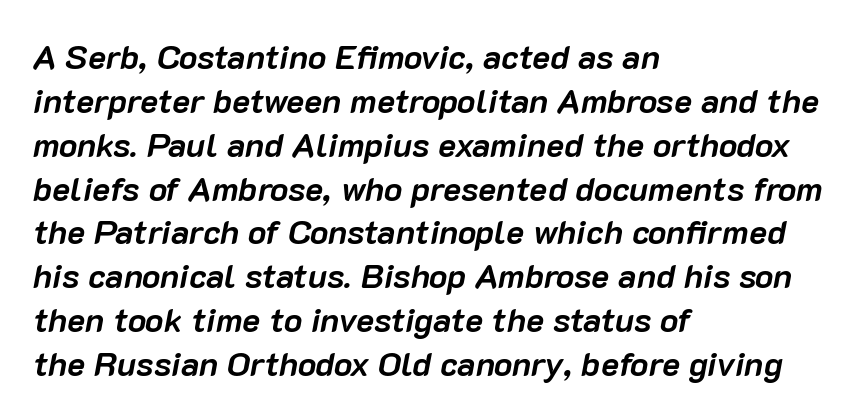
Heft: maximum for text — a bold. The strip under each line holds only bare page. Compared with ordinary roman type, these characters are visibly tilted. The rendering keeps characters at their native spacing. Vertical spacing — default. Left-aligned paragraph, ragged on the right.
